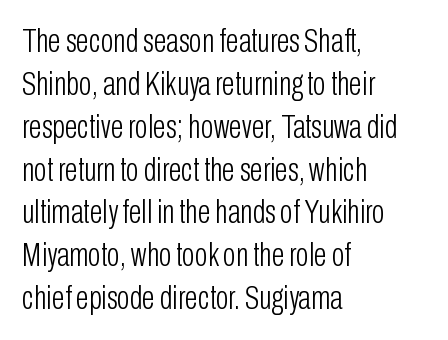
Letters rest on an invisible, unmarked baseline. The compositor pushed each line to the left boundary. Regarding serifs, this sample does without them. Each letter keeps its own natural width here, so spacing adapts to shape. Summary of vertical rhythm: regular, with standard interline spacing.
